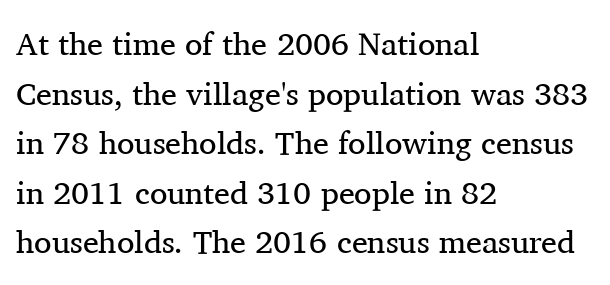
{"serif": "yes", "italic": "no", "bold": "no", "weight": "regular", "width": "normal", "stroke_contrast": "medium", "x_height": "medium", "monospaced": "no", "underline": "no", "align": "left", "line_spacing": "normal", "line_spacing_ratio": 1.55, "letter_spacing": "normal", "letter_spacing_em": 0.0, "glyph_px": 32}
